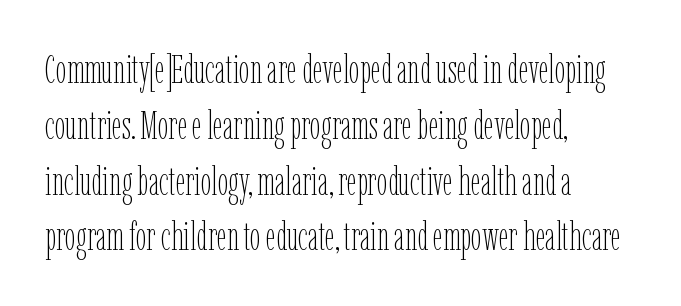
Q: Is the text bold? A: No.
Q: Is the text italic (slanted)? A: No, it is upright.
Q: Is the text underlined? A: No.
Q: How is the paragraph aligned? A: Left-aligned.
Q: Is the spacing between letters normal or unusually wide? A: Normal.
Q: Is the spacing between lines tight, normal or loose? A: Normal.
Q: Width (condensed, normal, or wide)? A: Condensed.
Q: Stroke contrast? A: Low.
Q: x-height? A: Medium.
Q: Monospaced? A: No.
